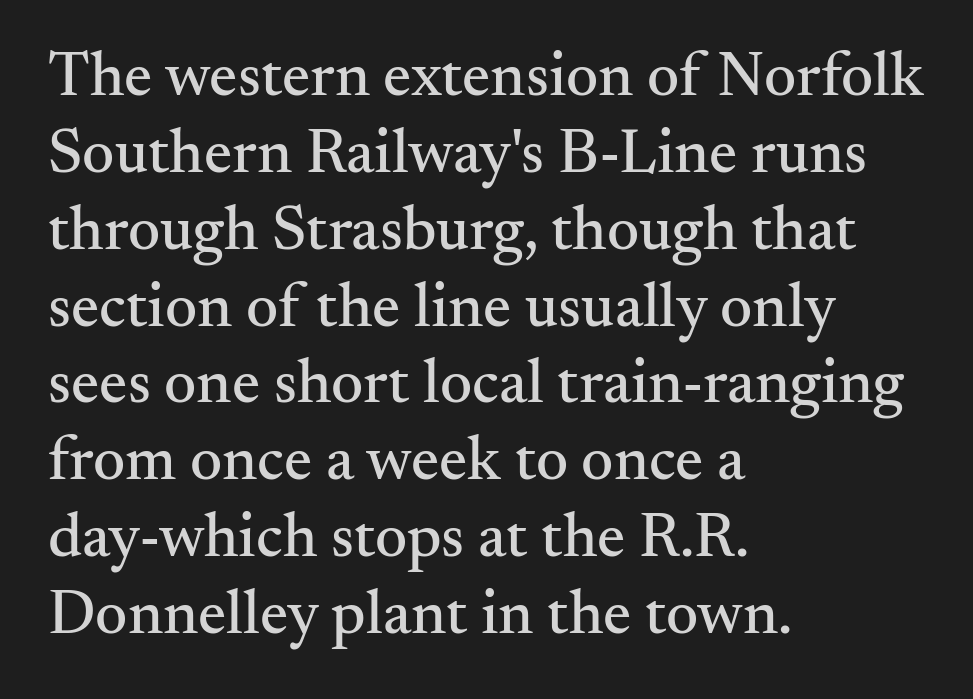
Q: Is the text italic (slanted)? A: No, it is upright.
Q: Is the typeface a serif or a sans-serif typeface? A: Serif.
Q: Is the text underlined? A: No.
Q: How is the paragraph aligned? A: Left-aligned.
Q: Is the spacing between letters normal or unusually wide? A: Normal.
Q: Width (condensed, normal, or wide)? A: Normal.
Q: Stroke contrast? A: Medium.
Q: x-height? A: Small.
Q: Monospaced? A: No.
